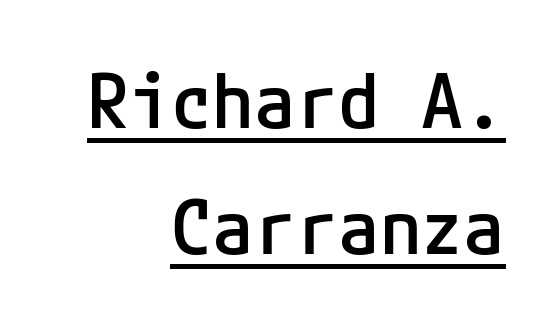
Summary of weight: moderately heavy, a semibold. Has an underline been added? It has. What stands out about the letter spacing? Nothing — it is the standard amount. Look at the bottom of the vertical strokes: they stop flat, with no serifs.
